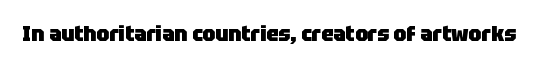
Short note: letters normally spaced. Words float on clear page, feet unadorned. The letters stand upright; this is a roman face. Heavy, bold letterforms.
